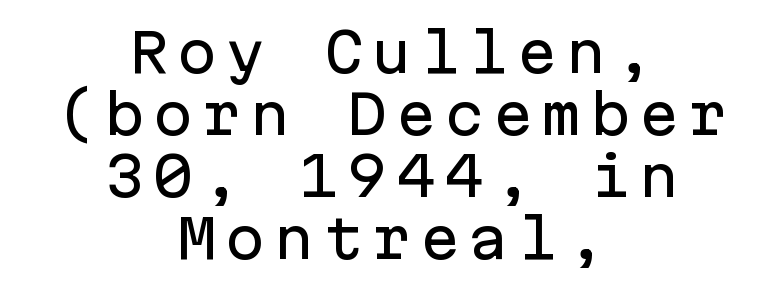
The type family on display is of the sans-serif kind. If you measured baseline to baseline, you'd find a short distance. Nobody drew a line under any word here. Nope, not italic — everything's standing straight. The text block is weighted toward neither margin, spreading evenly from the middle. These lines are rendered in a fixed-pitch font.
